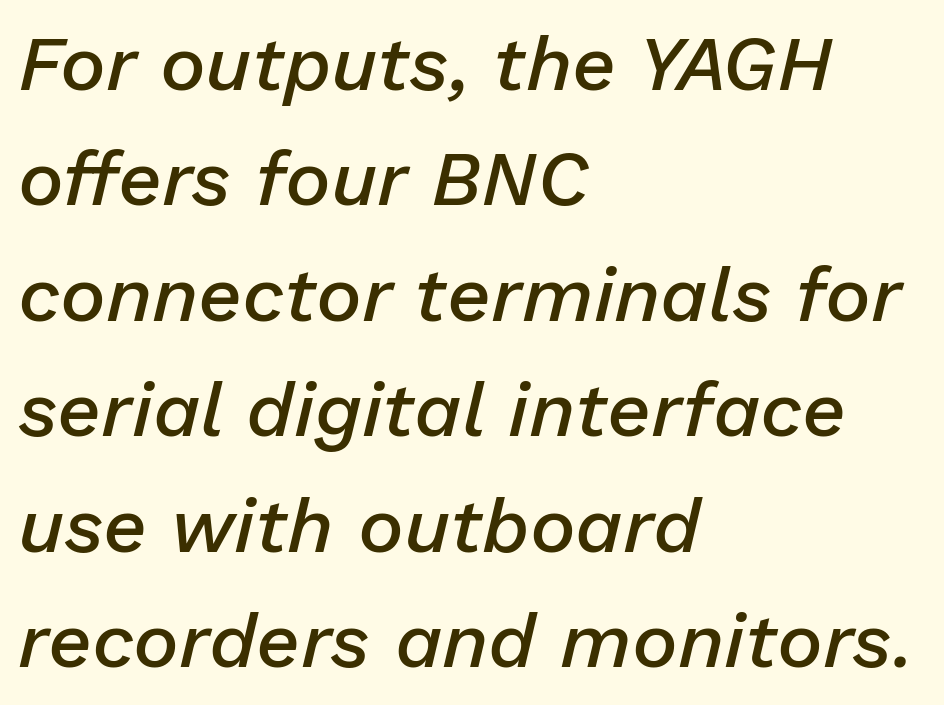
The image shows 77 px semibold type, italic (leaning right); set left-aligned, normal line spacing (1.5x), normal letter spacing, not underlined; low stroke contrast and a medium x-height.
